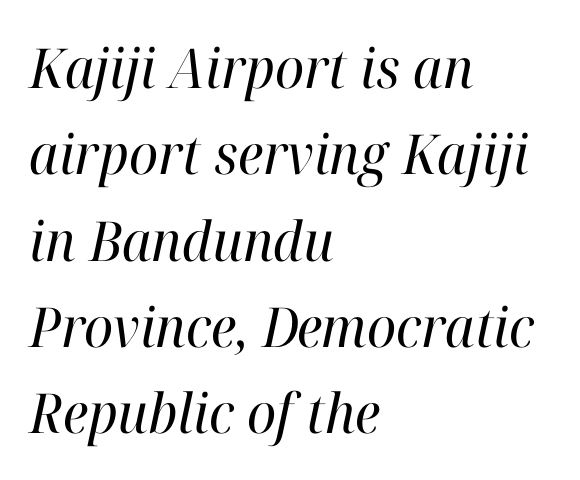
Italic: yes, the glyphs are oblique. These lines are rendered in a variable-pitch font. Descenders are the only things crossing below the line. The letterforms sit shoulder to shoulder at normal distance. Serifs: yes, visible at the terminals of the letterforms. The paragraph has a hard left edge and a soft right edge.
